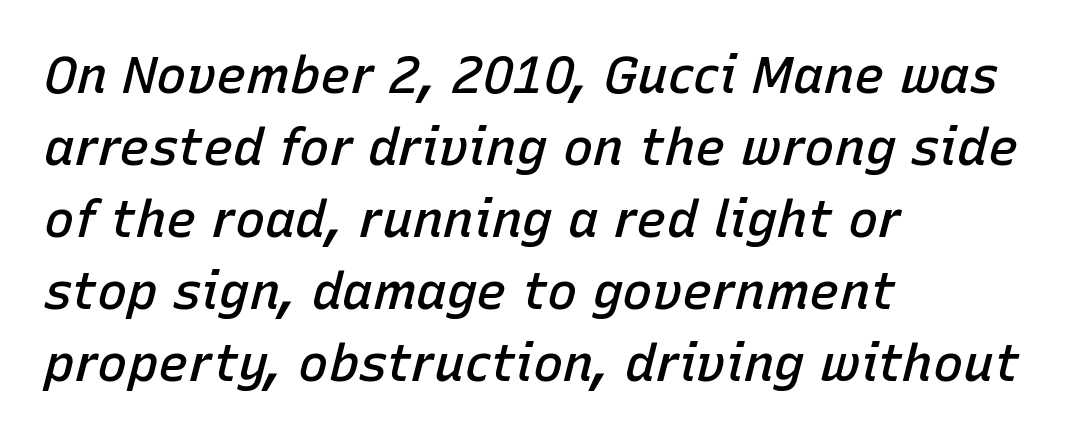
Q: Is the text bold? A: Semi-bold.
Q: Is the text italic (slanted)? A: Yes, it leans right by about 15 degrees.
Q: Is the text underlined? A: No.
Q: How is the paragraph aligned? A: Left-aligned.
Q: Is the spacing between letters normal or unusually wide? A: Normal.
Q: Is the spacing between lines tight, normal or loose? A: Normal.
Q: Width (condensed, normal, or wide)? A: Normal.
Q: Stroke contrast? A: Low.
Q: x-height? A: Medium.
Q: Monospaced? A: No.
